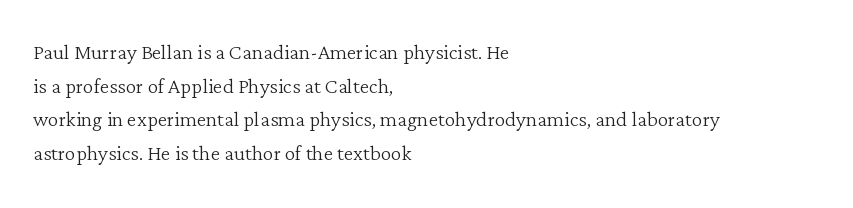
{"italic": "no", "bold": "no", "underline": "no", "align": "left", "line_spacing": "normal", "line_spacing_ratio": 1.25, "letter_spacing": "normal", "letter_spacing_em": 0.0, "glyph_px": 27}
